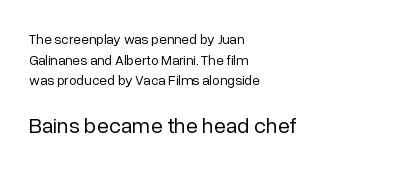
The image shows 22 px text type, upright; set left-aligned, normal line spacing (1.48x), normal letter spacing, not underlined; the second (bottom) block is 1.57x larger.
